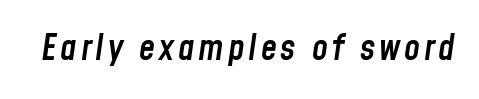
The image shows 36 px semibold, condensed type, italic (leaning right); set not underlined; low stroke contrast and a medium x-height.
